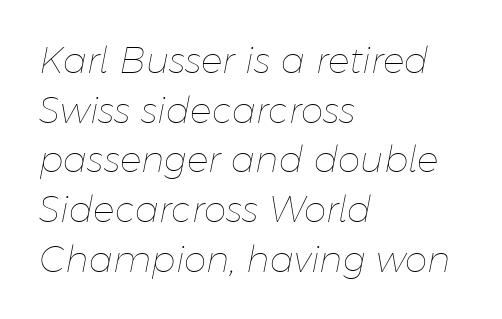
{"italic": "yes", "lean": "right", "slant_degrees": 11, "bold": "no", "weight": "thin", "width": "normal", "stroke_contrast": "low", "x_height": "medium", "monospaced": "no", "underline": "no", "align": "left", "line_spacing": "normal", "line_spacing_ratio": 1.38, "letter_spacing": "normal", "letter_spacing_em": 0.0, "glyph_px": 36}
